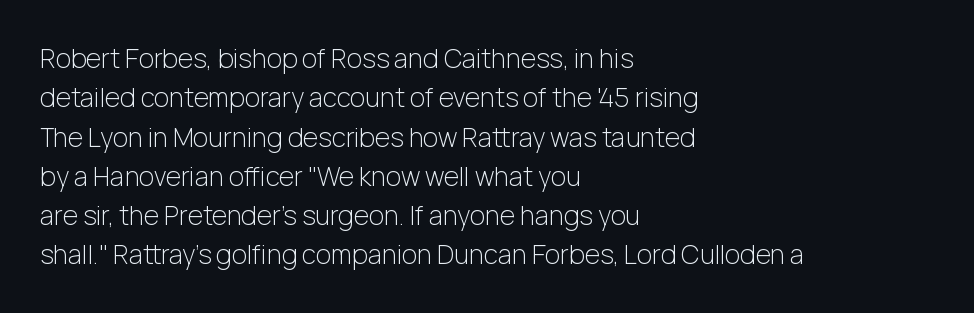
{"italic": "no", "bold": "no", "underline": "no", "align": "left", "line_spacing": "normal", "line_spacing_ratio": 1.51, "letter_spacing": "normal", "letter_spacing_em": 0.0, "glyph_px": 26}
